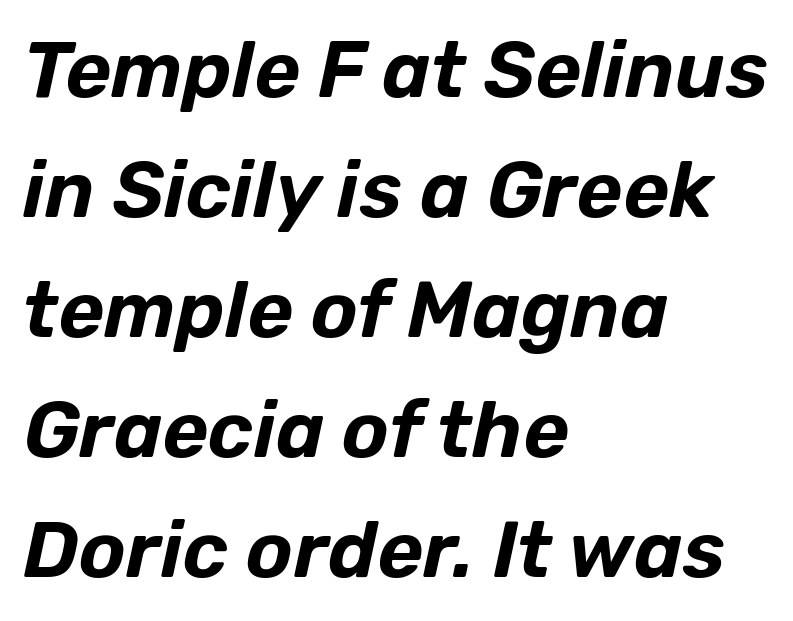
The image shows 79 px text type, italic (leaning right); set left-aligned, normal line spacing (1.52x), normal letter spacing, not underlined; low stroke contrast and a medium x-height.
